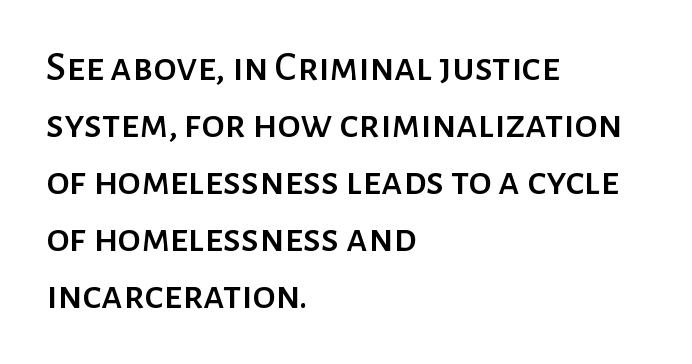
Compared with typical paragraphs, the rows here are spaced about the same. The letters carry no serifs — their stems end cleanly without finishing strokes. Spacing verdict: proportional, widths tailored to each character. The letters stand straight up with perfectly vertical stems. Letter spacing: default. The area under the type is left untouched.
